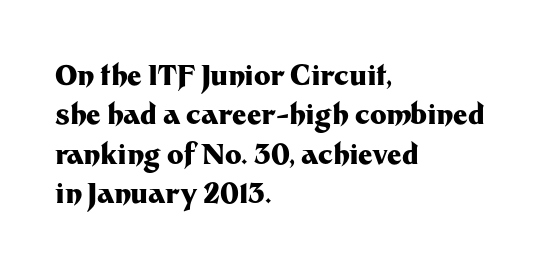
{"serif": "no", "italic": "no", "bold": "yes", "weight": "heavy", "width": "normal", "stroke_contrast": "medium", "x_height": "medium", "monospaced": "no", "underline": "no", "align": "left", "line_spacing": "normal", "line_spacing_ratio": 1.41, "letter_spacing": "normal", "letter_spacing_em": 0.0, "glyph_px": 28}
